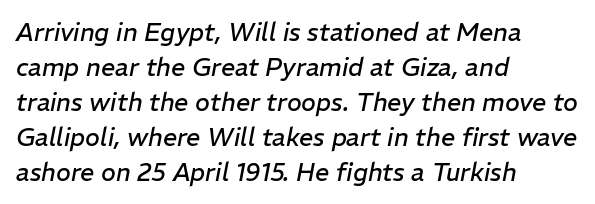
The image shows 25 px text type, italic (leaning right); set left-aligned, normal line spacing (1.4x), normal letter spacing, not underlined.
